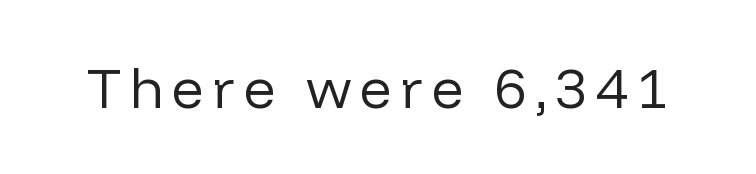
The image shows 56 px regular-weight sans-serif type, upright; set not underlined; low stroke contrast and a medium x-height.
